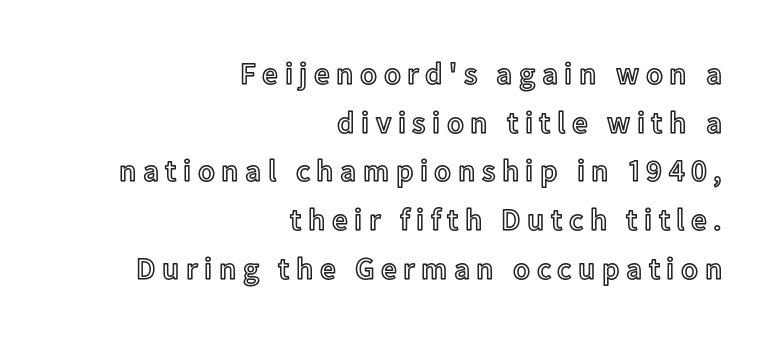
The ragged edge is on the left, which tells us the setting is flush right. Designer's note — italics off, roman on. The line-height multiplier appears to be the usual default. Think of a printed novel: that variable character pitch is what you see here. Plain, unruled lines of type. The type is letterspaced generously, with wide tracking.
